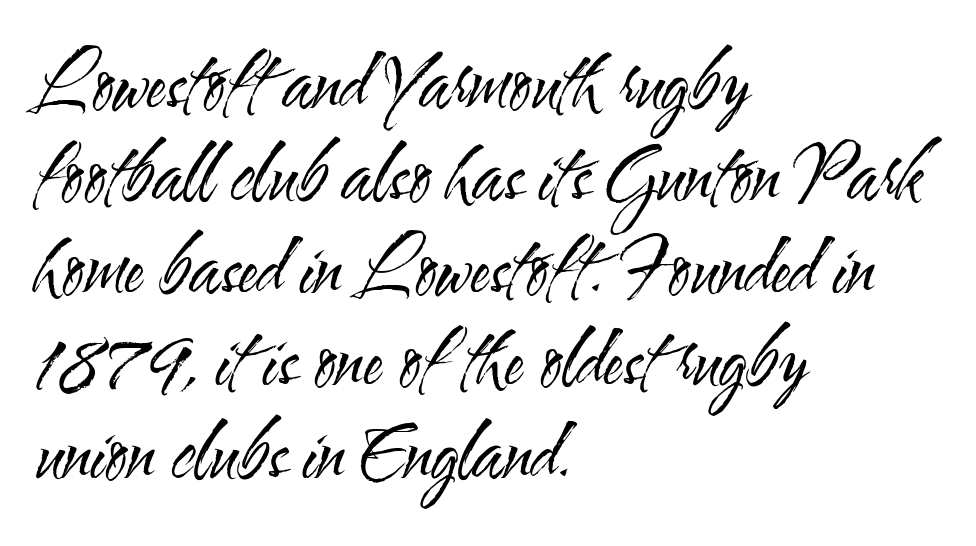
Each stroke keeps to a modest, everyday thickness or less. The passage shown is typeset with a sans-serif family. The typesetter chose a ragged-right arrangement here. The horizontal fit of the characters is conventional and even. The lines sit at an ordinary, default distance from one another.
